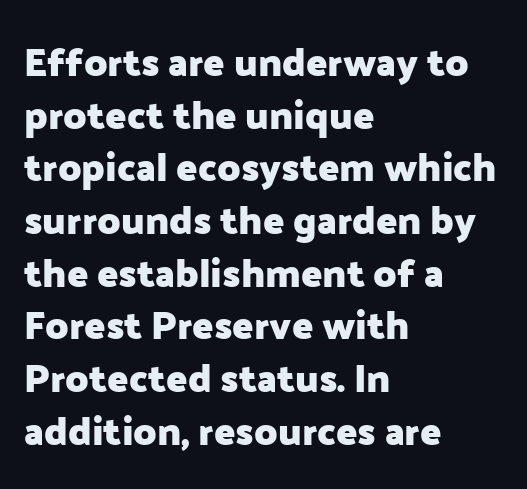
{"serif": "no", "italic": "no", "bold": "yes", "weight": "heavy", "width": "normal", "stroke_contrast": "low", "x_height": "medium", "monospaced": "no", "underline": "no", "align": "left", "line_spacing": "normal", "line_spacing_ratio": 1.35, "letter_spacing": "normal", "letter_spacing_em": 0.0, "glyph_px": 39}
